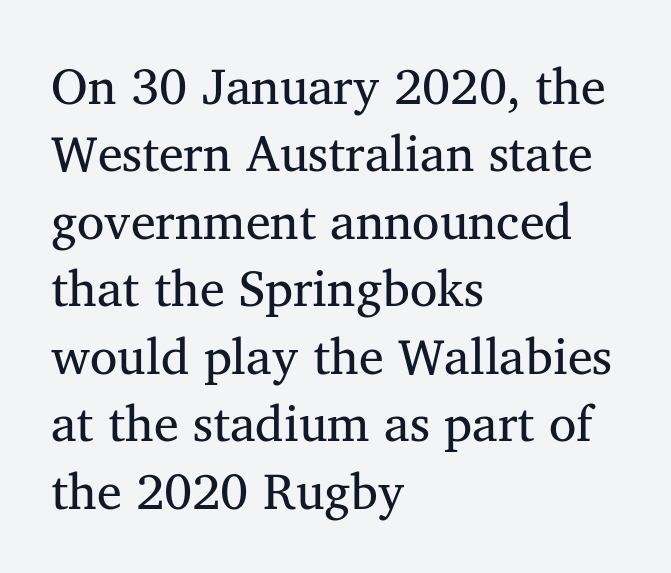
Q: Is the text bold? A: No.
Q: Is the text italic (slanted)? A: No, it is upright.
Q: Is the typeface a serif or a sans-serif typeface? A: Serif.
Q: Is the text underlined? A: No.
Q: How is the paragraph aligned? A: Left-aligned.
Q: Is the spacing between letters normal or unusually wide? A: Normal.
Q: Is the spacing between lines tight, normal or loose? A: Normal.
Q: Width (condensed, normal, or wide)? A: Normal.
Q: Stroke contrast? A: Medium.
Q: x-height? A: Medium.
Q: Monospaced? A: No.
